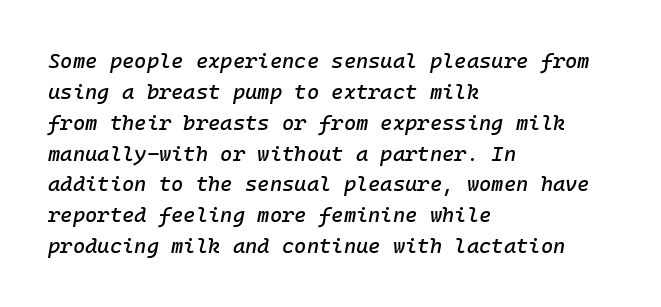
The image shows 21 px text type, italic (leaning right); set left-aligned, normal line spacing (1.47x), normal letter spacing, not underlined.
